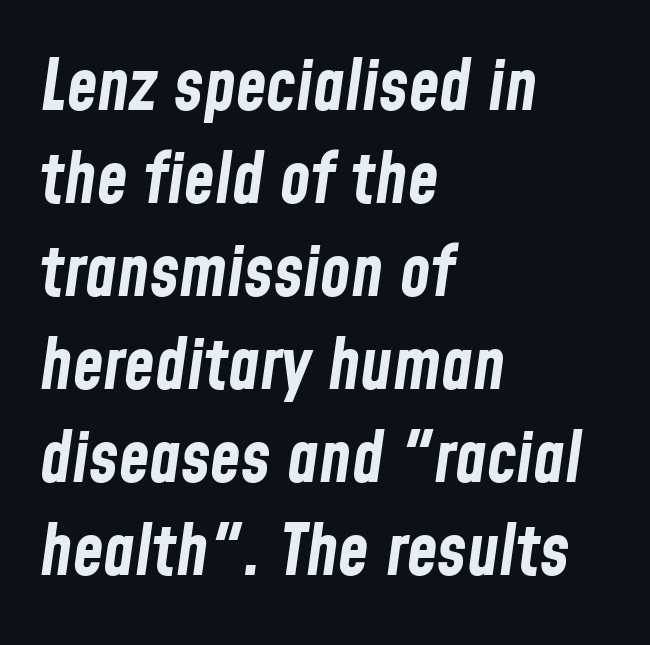
{"italic": "yes", "lean": "right", "slant_degrees": 8, "bold": "yes", "weight": "bold", "width": "condensed", "stroke_contrast": "low", "x_height": "medium", "monospaced": "no", "underline": "no", "align": "left", "line_spacing": "normal", "line_spacing_ratio": 1.33, "letter_spacing": "normal", "letter_spacing_em": 0.0, "glyph_px": 70}
